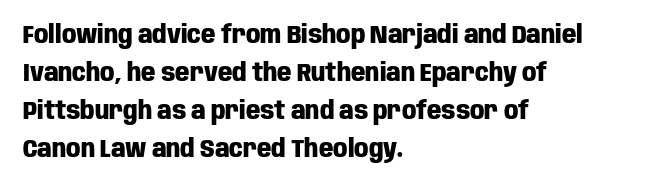
Leftover space on each line is placed entirely after the last word. Normally led — the rows are evenly, conventionally spaced. Type without underlining. Here the glyphs are tracked normally, forming tight word shapes.
